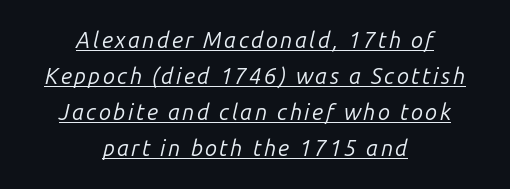
The image shows 22 px text type, italic (leaning right); set centered, normal line spacing (1.63x), underlined.
